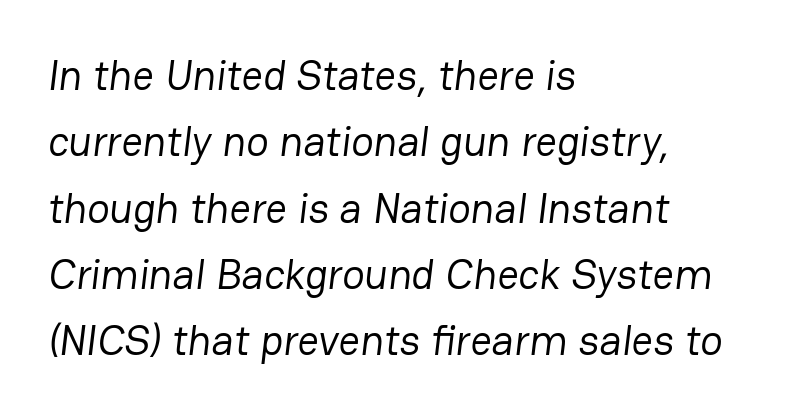
Q: Is the text bold? A: No.
Q: Is the typeface a serif or a sans-serif typeface? A: Sans-serif.
Q: Is the text underlined? A: No.
Q: How is the paragraph aligned? A: Left-aligned.
Q: Is the spacing between letters normal or unusually wide? A: Normal.
Q: Is the spacing between lines tight, normal or loose? A: Normal.
Q: Width (condensed, normal, or wide)? A: Normal.
Q: Stroke contrast? A: Low.
Q: x-height? A: Medium.
Q: Monospaced? A: No.
